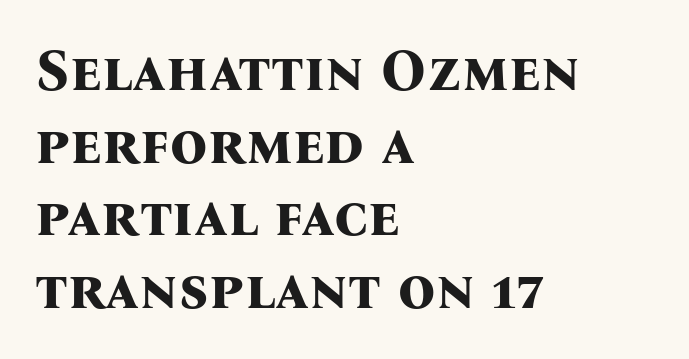
The image shows 59 px bold serif type, upright; set left-aligned, line spacing 1.23x, normal letter spacing, not underlined; medium stroke contrast and a medium x-height.
